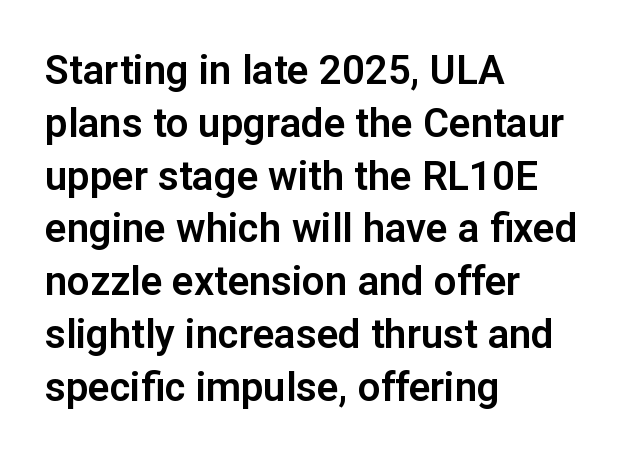
The image shows 40 px sans-serif type, upright; set left-aligned, normal line spacing (1.32x), normal letter spacing, not underlined; low stroke contrast and a medium x-height.
